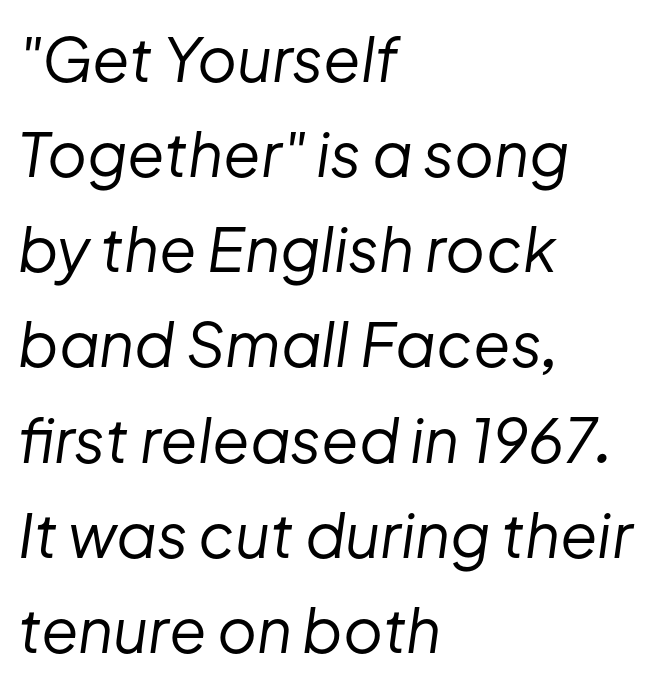
{"italic": "yes", "lean": "right", "slant_degrees": 8, "bold": "no", "weight": "regular", "width": "normal", "stroke_contrast": "low", "x_height": "medium", "monospaced": "no", "underline": "no", "align": "left", "line_spacing": "normal", "line_spacing_ratio": 1.56, "letter_spacing": "normal", "letter_spacing_em": 0.0, "glyph_px": 61}
